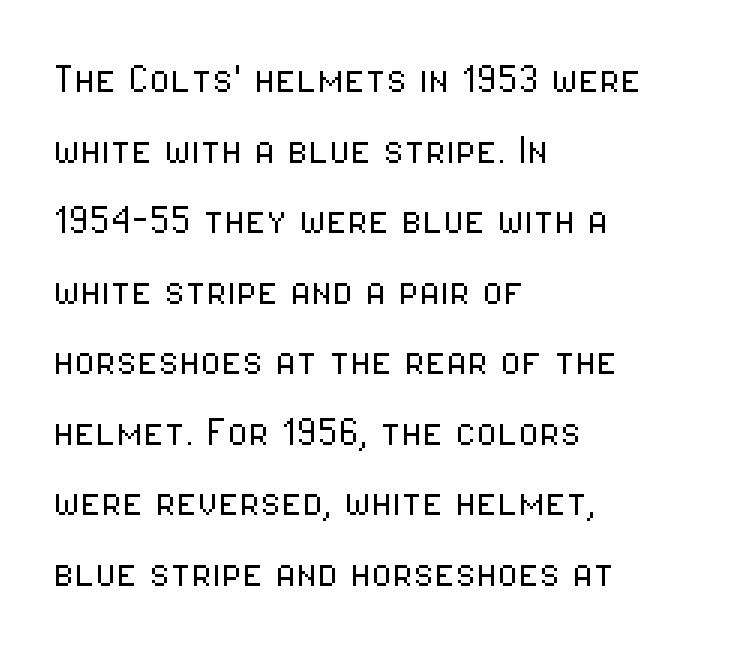
The image shows 48 px light, condensed sans-serif type, upright; set left-aligned, normal line spacing (1.47x), normal letter spacing, not underlined; low stroke contrast and a medium x-height.
